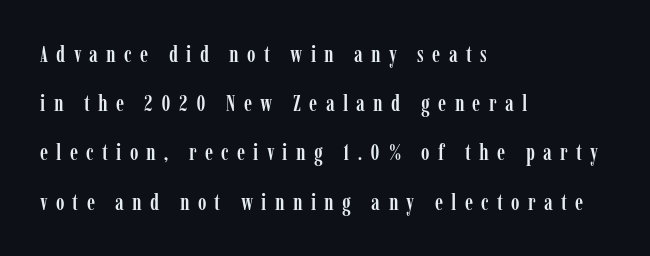
{"italic": "no", "underline": "no", "align": "left", "line_spacing": "loose", "line_spacing_ratio": 2.14, "letter_spacing": "wide", "letter_spacing_em": 0.36, "glyph_px": 23}
